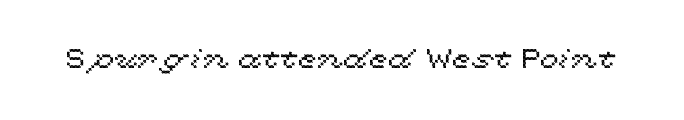
This rendering leaves character spacing at its baseline value. Has an underline been added? It has not.
